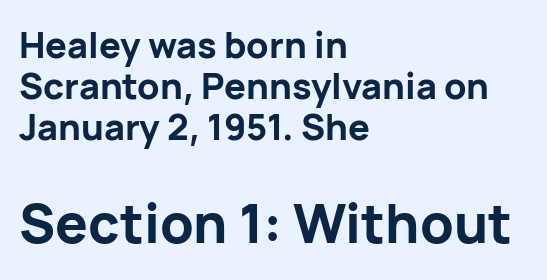
The image shows 54 px bold sans-serif type, upright; set left-aligned, tight line spacing (1.14x), normal letter spacing, not underlined; the second (bottom) block is 1.5x larger; low stroke contrast and a medium x-height.
